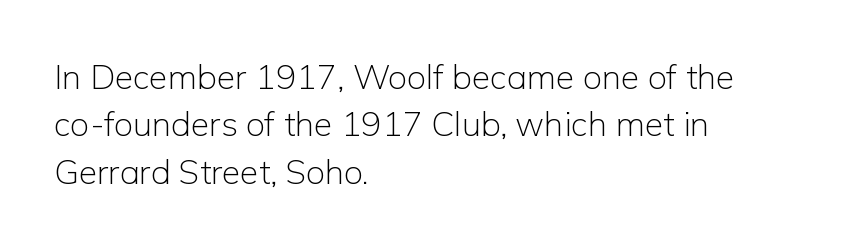
Is there much room between lines? A standard amount, neither cramped nor airy. Is the block centered? No — it sits flush against the left margin. The tracking reads as untouched default to a designer's eye. The type family on display is of the sans-serif kind. This is the regular roman posture of the typeface.
